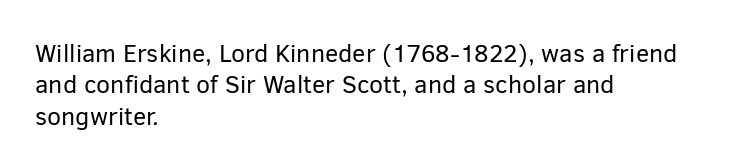
{"italic": "no", "bold": "no", "underline": "no", "align": "left", "line_spacing": "normal", "line_spacing_ratio": 1.26, "letter_spacing": "normal", "letter_spacing_em": 0.0, "glyph_px": 25}
